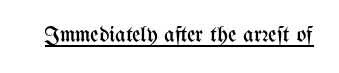
Students, observe the line beneath the letters — that is underlining. You can tell it's not italic because the verticals are truly vertical. Stems here are at most as thick as an everyday book face. Between one letter and the next there's only the usual sliver of space.
